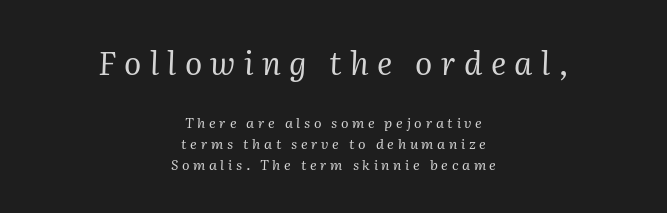
Weight: not bold — regular or lighter. The letters advance in unequal steps, a hallmark of proportional type. Check under the words: just untouched page. This layout puts the oversized block above and the modest block below. These lines are composed in type with serifs. Designer's note — italics engaged.
